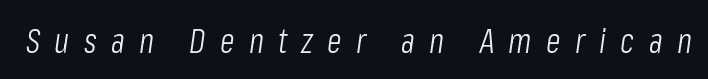
Check the space under the baseline: it is left empty. Slanted lettering throughout. Stroke mass is kept to a normal reading level or below. This rendering widens character spacing well past its baseline value. Here the designer chose a conventional face with non-uniform glyph widths.
